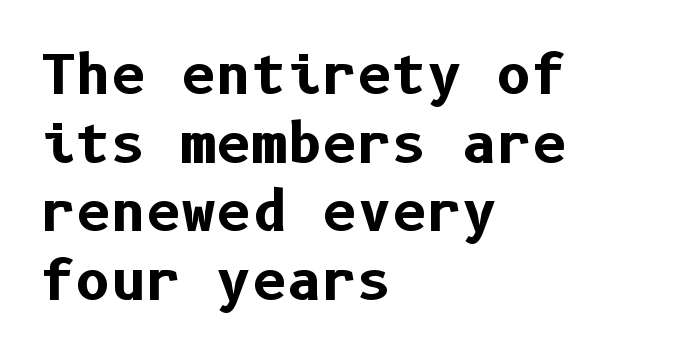
The image shows 54 px bold sans-serif type, upright; set left-aligned, normal line spacing (1.27x), normal letter spacing, not underlined; low stroke contrast and a medium x-height.
